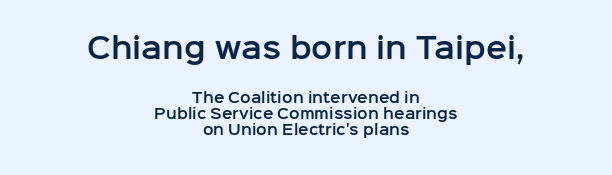
Q: Is the text italic (slanted)? A: No, it is upright.
Q: Is the typeface a serif or a sans-serif typeface? A: Sans-serif.
Q: Is the text underlined? A: No.
Q: How is the paragraph aligned? A: Centered.
Q: Is the spacing between letters normal or unusually wide? A: Normal.
Q: Which block of text is set in a larger size, the first (top) or the second (bottom)? A: The first (top) one.
Q: Width (condensed, normal, or wide)? A: Normal.
Q: Stroke contrast? A: Low.
Q: x-height? A: Medium.
Q: Monospaced? A: No.
